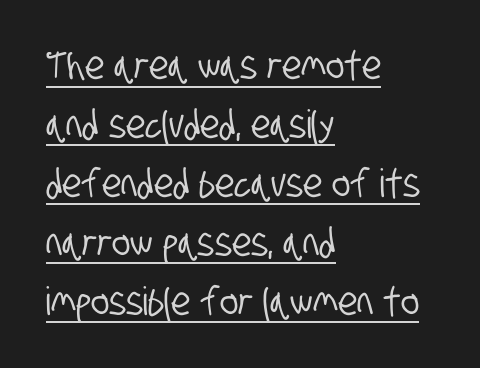
Q: Is the typeface a serif or a sans-serif typeface? A: Sans-serif.
Q: Is the text underlined? A: Yes.
Q: How is the paragraph aligned? A: Left-aligned.
Q: Is the spacing between letters normal or unusually wide? A: Normal.
Q: Is the spacing between lines tight, normal or loose? A: Normal.
Q: Width (condensed, normal, or wide)? A: Condensed.
Q: Stroke contrast? A: Low.
Q: x-height? A: Large.
Q: Monospaced? A: No.
